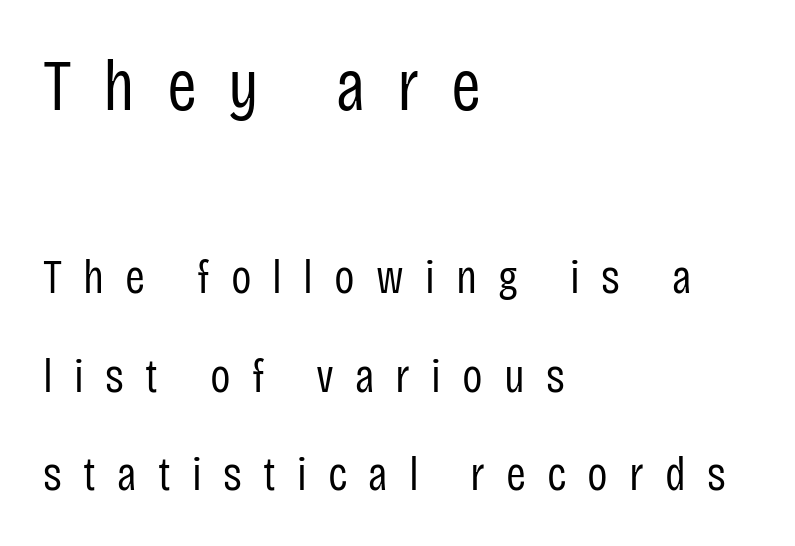
{"serif": "no", "italic": "no", "bold": "no", "weight": "regular", "width": "condensed", "stroke_contrast": "low", "x_height": "large", "monospaced": "no", "underline": "no", "align": "left", "line_spacing": "loose", "line_spacing_ratio": 2.05, "letter_spacing": "wide", "letter_spacing_em": 0.44, "larger_block": "first", "size_ratio": 1.5, "glyph_px": 72}
